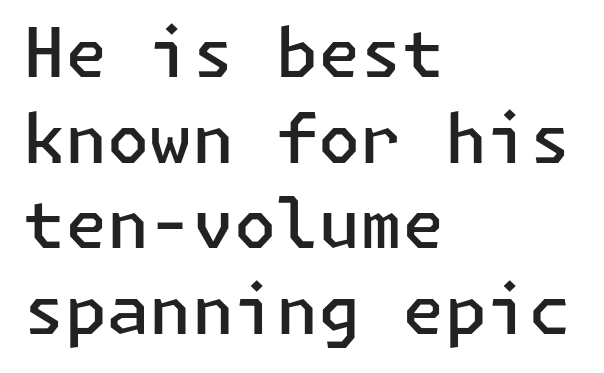
You could call the tracking neutral — neither tight nor loose. On the weight axis this lands at semibold, roughly 600. Layout note: lines flush left. A typesetter would call this leading conventional body-copy spacing. Nothing sits at the stroke ends, so this counts as sans-serif. This is roman type, the default non-slanted kind.
